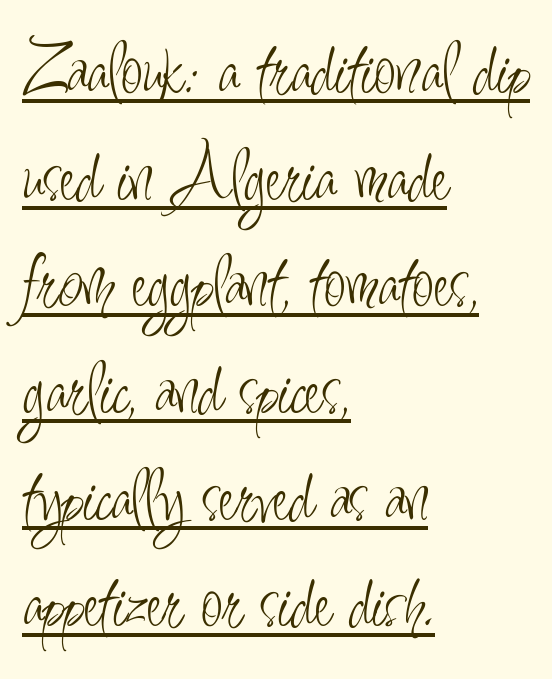
The image shows 79 px light, condensed sans-serif type; set left-aligned, normal line spacing (1.35x), normal letter spacing, underlined; low stroke contrast and a small x-height.
